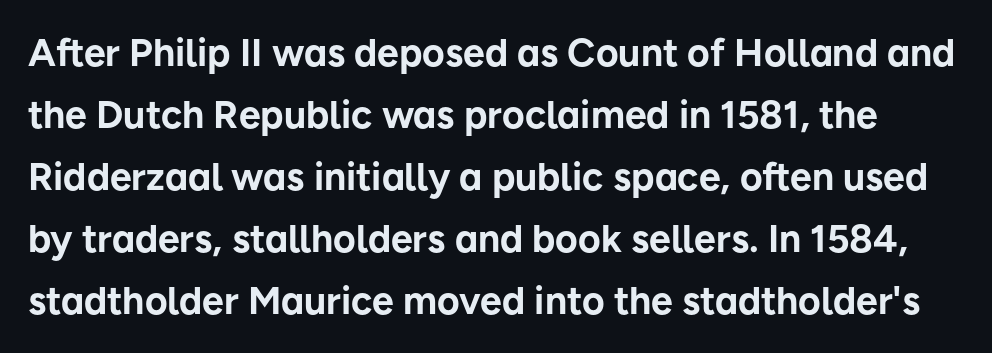
Notice how the stems are strictly vertical — no italics here. The typeface chosen for these lines omits serifs. In terms of letterspacing, this is plain default setting. The font is running at its bold setting. Does the leading feel generous? No, just average.
